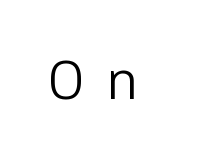
Q: Is the text bold? A: No.
Q: Is the text italic (slanted)? A: No, it is upright.
Q: Is the typeface a serif or a sans-serif typeface? A: Sans-serif.
Q: Is the text underlined? A: No.
Q: Is the spacing between letters normal or unusually wide? A: Unusually wide.
Q: Width (condensed, normal, or wide)? A: Normal.
Q: Stroke contrast? A: Low.
Q: x-height? A: Medium.
Q: Monospaced? A: No.
